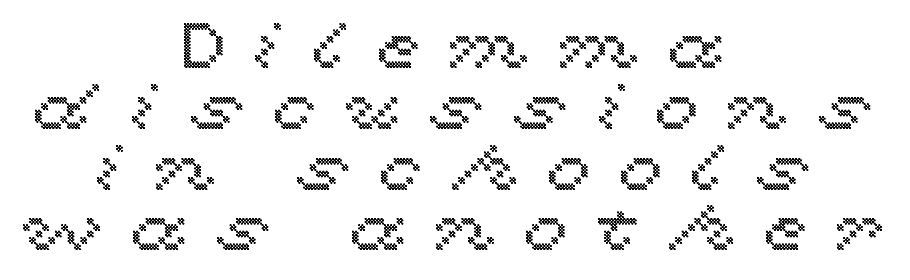
The image shows 64 px wide type; set centered, tight line spacing (0.95x), unusually wide letter spacing (+0.44 em), not underlined; a medium x-height.
